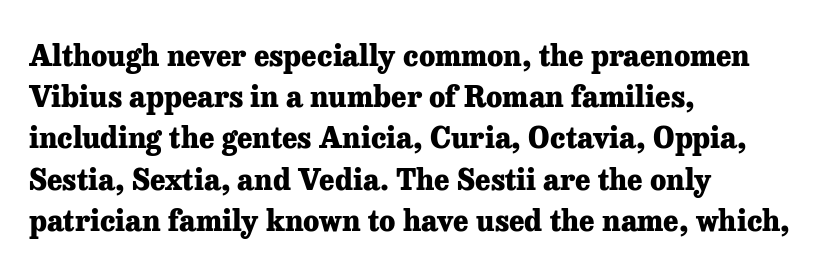
The line texture is even and compact thanks to regular tracking. The glyphs have the mass of a bold cut. The lettering stays uniformly vertical, giving the passage a roman look. This sample is left-justified, so line endings fall wherever the words run out.
